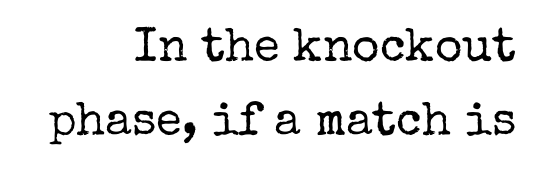
Q: Is the text bold? A: No.
Q: Is the text italic (slanted)? A: No, it is upright.
Q: Is the typeface a serif or a sans-serif typeface? A: Serif.
Q: Is the text underlined? A: No.
Q: How is the paragraph aligned? A: Right-aligned.
Q: Is the spacing between letters normal or unusually wide? A: Normal.
Q: Is the spacing between lines tight, normal or loose? A: Normal.
Q: Width (condensed, normal, or wide)? A: Normal.
Q: Stroke contrast? A: Low.
Q: x-height? A: Medium.
Q: Monospaced? A: No.
